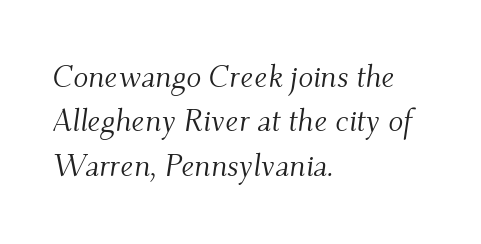
Q: Is the text bold? A: No.
Q: Is the text italic (slanted)? A: Yes, it leans right by about 9 degrees.
Q: Is the typeface a serif or a sans-serif typeface? A: Serif.
Q: Is the text underlined? A: No.
Q: How is the paragraph aligned? A: Left-aligned.
Q: Is the spacing between letters normal or unusually wide? A: Normal.
Q: Is the spacing between lines tight, normal or loose? A: Normal.
Q: Width (condensed, normal, or wide)? A: Normal.
Q: Stroke contrast? A: Medium.
Q: x-height? A: Small.
Q: Monospaced? A: No.
